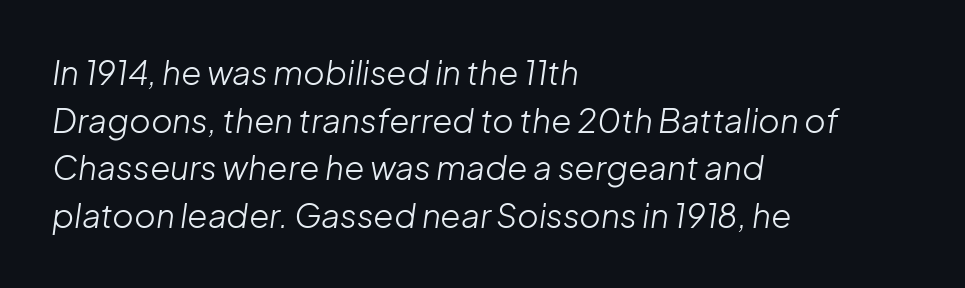
The image shows 33 px light type, italic (leaning right); set left-aligned, normal line spacing (1.44x), normal letter spacing, not underlined; low stroke contrast and a medium x-height.
